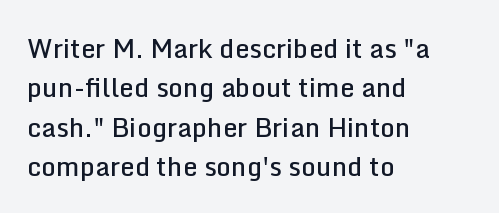
Q: Is the text bold? A: Semi-bold.
Q: Is the text italic (slanted)? A: No, it is upright.
Q: Is the text underlined? A: No.
Q: How is the paragraph aligned? A: Left-aligned.
Q: Is the spacing between letters normal or unusually wide? A: Normal.
Q: Is the spacing between lines tight, normal or loose? A: Normal.
